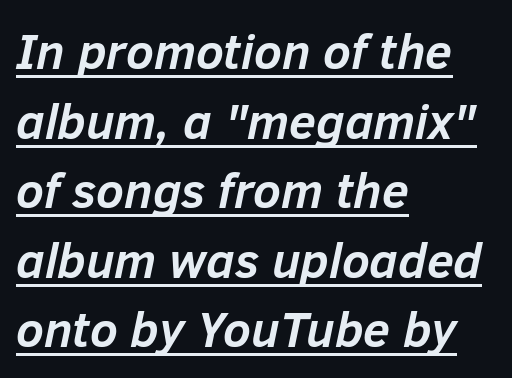
Q: Is the text bold? A: Yes.
Q: Is the text italic (slanted)? A: Yes, it leans right by about 12 degrees.
Q: Is the text underlined? A: Yes.
Q: How is the paragraph aligned? A: Left-aligned.
Q: Is the spacing between letters normal or unusually wide? A: Normal.
Q: Is the spacing between lines tight, normal or loose? A: Normal.
Q: Width (condensed, normal, or wide)? A: Normal.
Q: Stroke contrast? A: Low.
Q: x-height? A: Medium.
Q: Monospaced? A: No.
